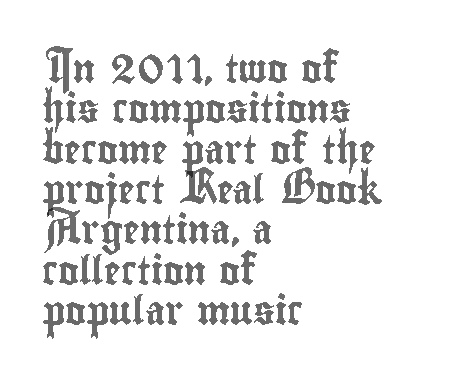
The image shows 28 px condensed type, upright; set left-aligned, normal line spacing (1.44x), normal letter spacing, not underlined; a small x-height.
